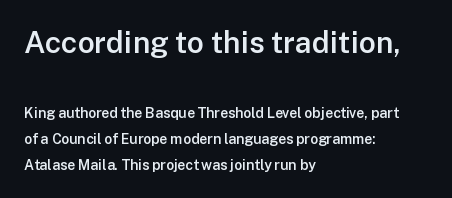
Q: Is the text bold? A: Semi-bold.
Q: Is the text italic (slanted)? A: No, it is upright.
Q: Is the typeface a serif or a sans-serif typeface? A: Sans-serif.
Q: Is the text underlined? A: No.
Q: How is the paragraph aligned? A: Left-aligned.
Q: Is the spacing between letters normal or unusually wide? A: Normal.
Q: Which block of text is set in a larger size, the first (top) or the second (bottom)? A: The first (top) one.
Q: Width (condensed, normal, or wide)? A: Normal.
Q: Stroke contrast? A: Low.
Q: x-height? A: Medium.
Q: Monospaced? A: No.
